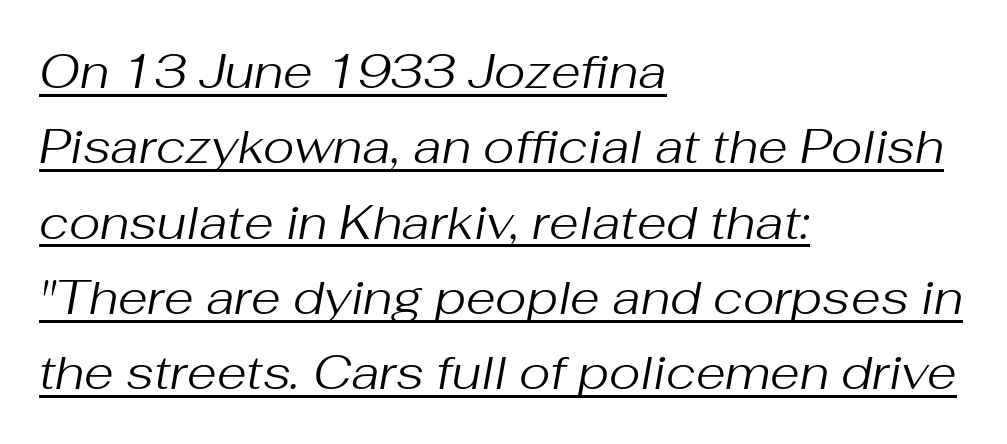
Q: Is the text bold? A: No.
Q: Is the text italic (slanted)? A: Yes, it leans right by about 10 degrees.
Q: Is the text underlined? A: Yes.
Q: How is the paragraph aligned? A: Left-aligned.
Q: Is the spacing between letters normal or unusually wide? A: Normal.
Q: Is the spacing between lines tight, normal or loose? A: Normal.
Q: Width (condensed, normal, or wide)? A: Normal.
Q: Stroke contrast? A: Medium.
Q: x-height? A: Medium.
Q: Monospaced? A: No.
